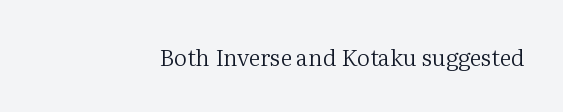
The type is set solid horizontally, with unmodified tracking. Words float on clear page, feet unadorned. A quiet, ordinary-to-light weight characterises the typeface. The type sits square on the baseline with zero lean.
